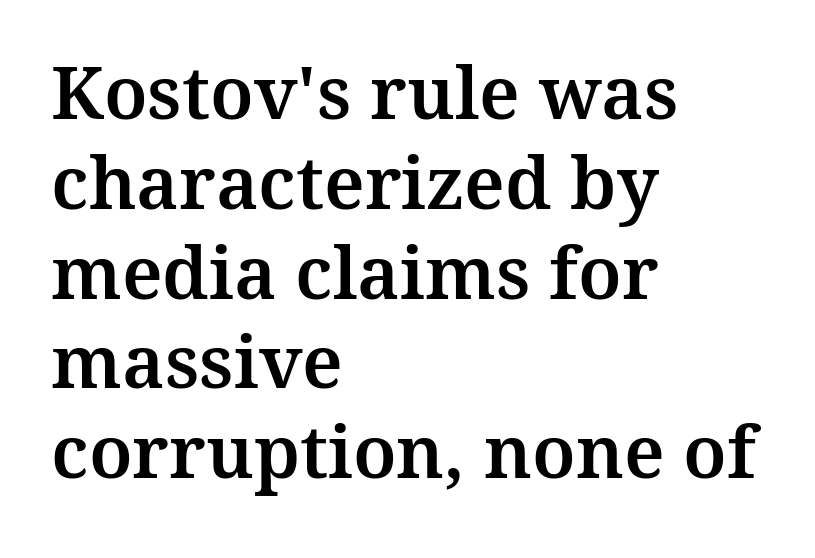
The image shows 73 px serif type, upright; set left-aligned, line spacing 1.23x, normal letter spacing, not underlined; medium stroke contrast and a medium x-height.
